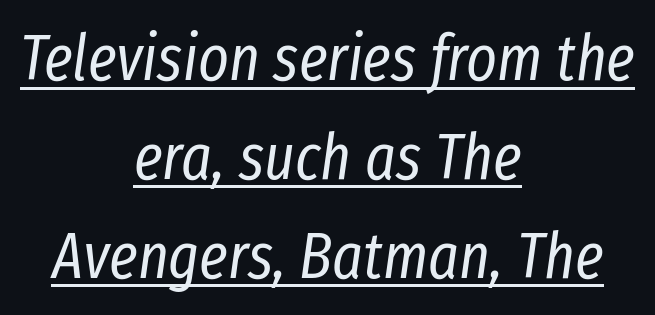
Q: Is the text bold? A: No.
Q: Is the text italic (slanted)? A: Yes, it leans right by about 8 degrees.
Q: Is the text underlined? A: Yes.
Q: How is the paragraph aligned? A: Centered.
Q: Is the spacing between letters normal or unusually wide? A: Normal.
Q: Is the spacing between lines tight, normal or loose? A: Normal.
Q: Width (condensed, normal, or wide)? A: Condensed.
Q: Stroke contrast? A: Low.
Q: x-height? A: Medium.
Q: Monospaced? A: No.
